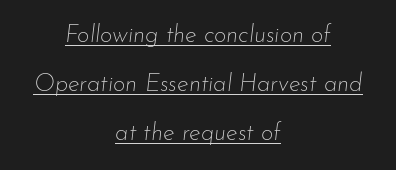
Q: Is the text bold? A: No.
Q: Is the text italic (slanted)? A: Yes, it leans right by about 7 degrees.
Q: Is the text underlined? A: Yes.
Q: How is the paragraph aligned? A: Centered.
Q: Is the spacing between letters normal or unusually wide? A: Normal.
Q: Is the spacing between lines tight, normal or loose? A: Loose.
